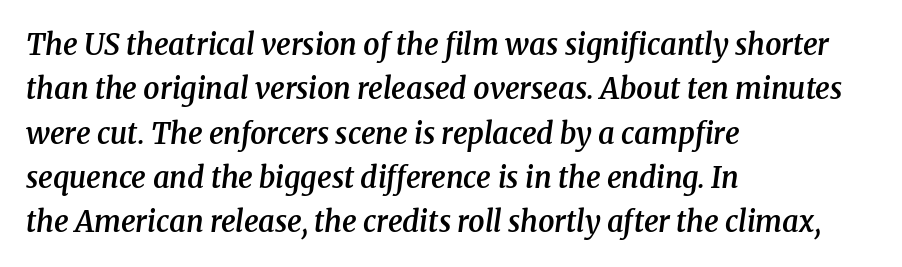
The image shows 29 px semibold serif type, italic (leaning right); set left-aligned, normal line spacing (1.53x), normal letter spacing, not underlined; medium stroke contrast and a medium x-height.
